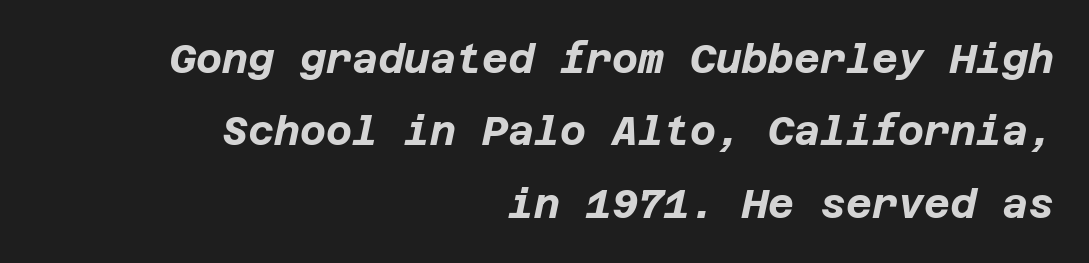
{"italic": "yes", "lean": "right", "slant_degrees": 12, "bold": "yes", "weight": "bold", "width": "normal", "stroke_contrast": "low", "x_height": "large", "underline": "no", "align": "right", "line_spacing_ratio": 1.81, "letter_spacing": "normal", "letter_spacing_em": 0.0, "glyph_px": 40}
